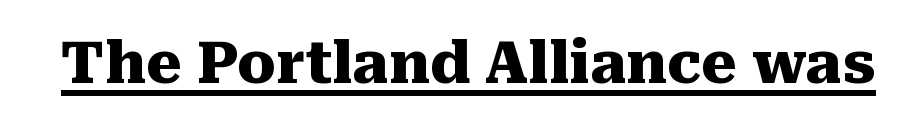
The image shows 57 px heavy serif type, upright; set normal letter spacing, underlined; medium stroke contrast and a medium x-height.
